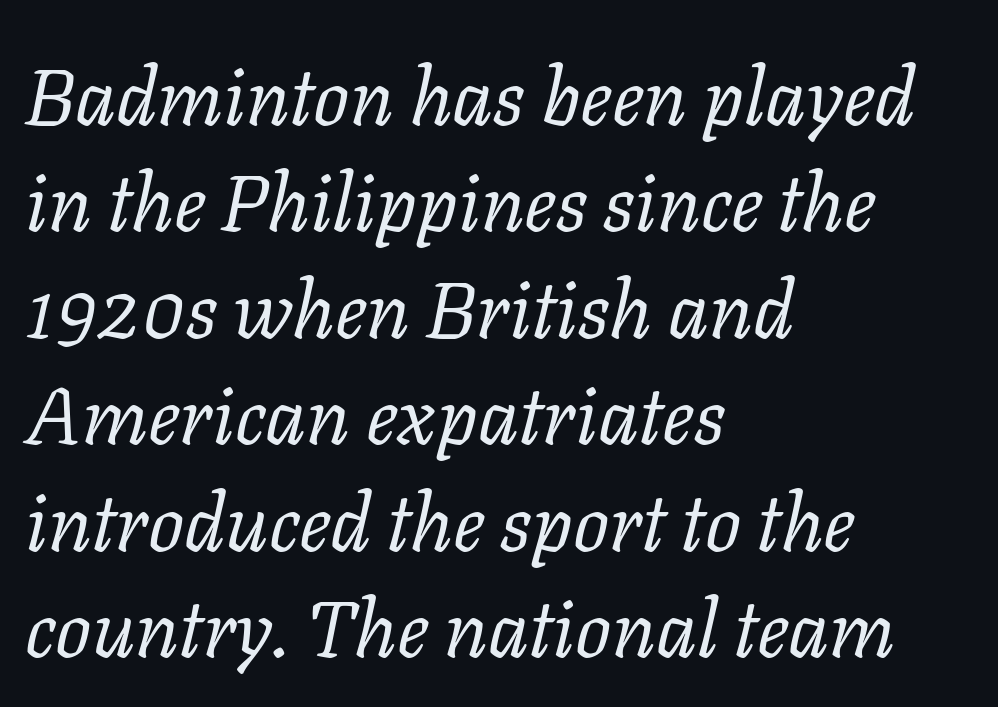
Q: Is the text bold? A: No.
Q: Is the text italic (slanted)? A: Yes, it leans right by about 11 degrees.
Q: Is the typeface a serif or a sans-serif typeface? A: Serif.
Q: Is the text underlined? A: No.
Q: How is the paragraph aligned? A: Left-aligned.
Q: Is the spacing between letters normal or unusually wide? A: Normal.
Q: Is the spacing between lines tight, normal or loose? A: Normal.
Q: Width (condensed, normal, or wide)? A: Normal.
Q: Stroke contrast? A: Low.
Q: x-height? A: Medium.
Q: Monospaced? A: No.
